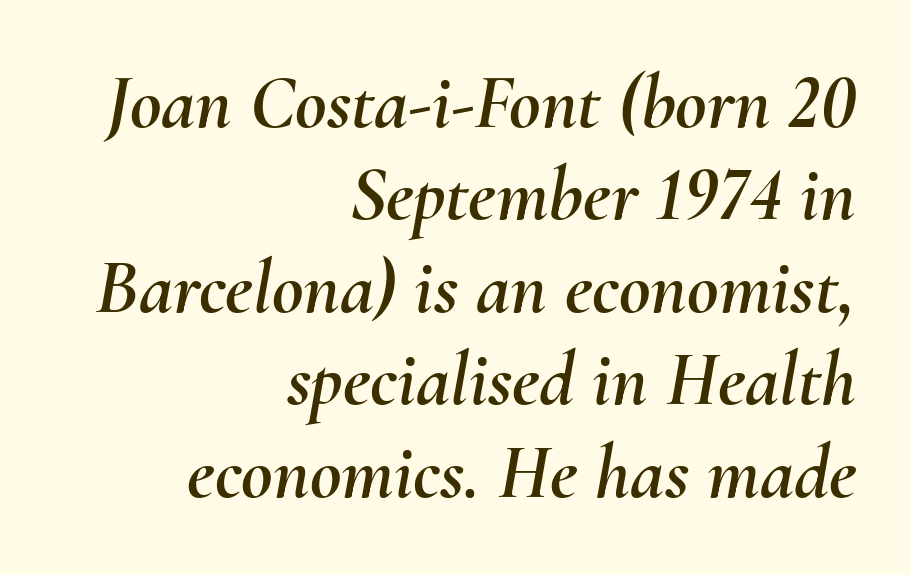
{"italic": "yes", "lean": "right", "slant_degrees": 10, "width": "normal", "stroke_contrast": "medium", "x_height": "small", "monospaced": "no", "underline": "no", "align": "right", "line_spacing_ratio": 1.2, "letter_spacing": "normal", "letter_spacing_em": 0.0, "glyph_px": 77}
